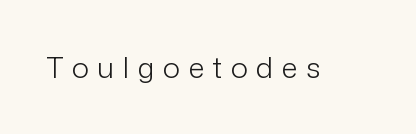
You could not count columns in this text — the font is proportionally spaced. Descenders hang freely into open space. Italic: no, the glyphs are upright roman. I'd call this a sans setting — the letters go barefoot. The passage shown has open, widely tracked lettering throughout.
